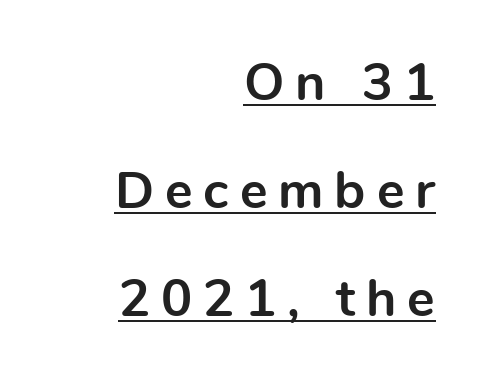
{"serif": "no", "italic": "no", "bold": "yes", "weight": "bold", "width": "normal", "x_height": "medium", "monospaced": "no", "underline": "yes", "align": "right", "line_spacing": "loose", "line_spacing_ratio": 2.08, "letter_spacing": "wide", "letter_spacing_em": 0.21, "glyph_px": 52}
